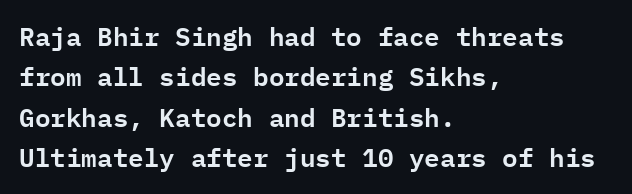
This rendering uses left alignment, leaving the right contour irregular. The vertical gap from one line to the next is medium. The space beneath each line is pristine and unruled. Does extra space separate the letters? No, they use regular spacing. Every character sits straight up, as roman type does.
